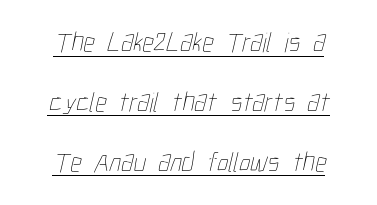
{"bold": "no", "weight": "thin", "width": "condensed", "stroke_contrast": "low", "x_height": "medium", "monospaced": "no", "underline": "yes", "align": "center", "line_spacing": "loose", "line_spacing_ratio": 2.14, "letter_spacing": "normal", "letter_spacing_em": 0.0, "glyph_px": 28}
